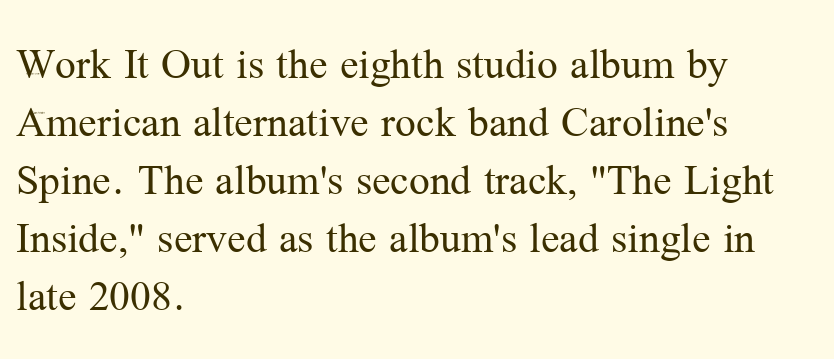
Q: Is the text bold? A: No.
Q: Is the text italic (slanted)? A: No, it is upright.
Q: Is the typeface a serif or a sans-serif typeface? A: Serif.
Q: Is the text underlined? A: No.
Q: How is the paragraph aligned? A: Left-aligned.
Q: Is the spacing between letters normal or unusually wide? A: Normal.
Q: Is the spacing between lines tight, normal or loose? A: Normal.
Q: Width (condensed, normal, or wide)? A: Normal.
Q: Stroke contrast? A: Medium.
Q: x-height? A: Medium.
Q: Monospaced? A: No.
